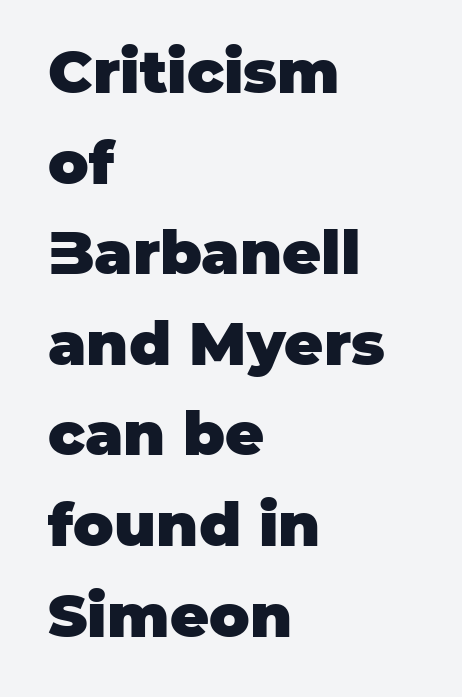
These lines are set flush left with a ragged right edge. No word sits above an underline. Observe the ordinary spacing: letters are neighbours, not strangers. A full-strength bold gives these letters their thick strokes. These lines are rendered in a variable-pitch font. Classification — sans serif.
